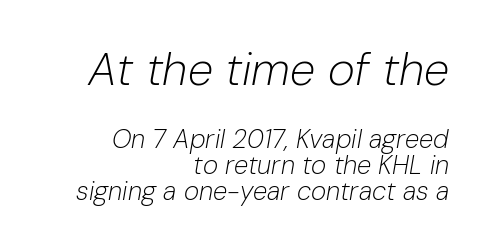
Q: Is the text bold? A: No.
Q: Is the text italic (slanted)? A: Yes, it leans right by about 10 degrees.
Q: Is the text underlined? A: No.
Q: How is the paragraph aligned? A: Right-aligned.
Q: Is the spacing between letters normal or unusually wide? A: Normal.
Q: Is the spacing between lines tight, normal or loose? A: Tight.
Q: Which block of text is set in a larger size, the first (top) or the second (bottom)? A: The first (top) one.
Q: Width (condensed, normal, or wide)? A: Normal.
Q: Stroke contrast? A: Low.
Q: x-height? A: Medium.
Q: Monospaced? A: No.
